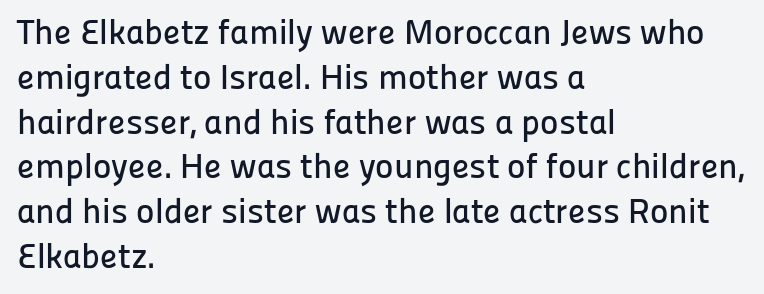
Q: Is the text italic (slanted)? A: No, it is upright.
Q: Is the typeface a serif or a sans-serif typeface? A: Sans-serif.
Q: Is the text underlined? A: No.
Q: How is the paragraph aligned? A: Left-aligned.
Q: Is the spacing between letters normal or unusually wide? A: Normal.
Q: Is the spacing between lines tight, normal or loose? A: Normal.
Q: Width (condensed, normal, or wide)? A: Normal.
Q: Stroke contrast? A: Low.
Q: x-height? A: Medium.
Q: Monospaced? A: No.
